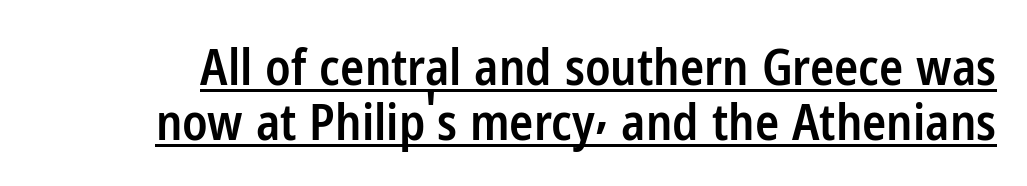
Q: Is the text bold? A: Semi-bold.
Q: Is the text italic (slanted)? A: No, it is upright.
Q: Is the typeface a serif or a sans-serif typeface? A: Sans-serif.
Q: Is the text underlined? A: Yes.
Q: Is the spacing between letters normal or unusually wide? A: Normal.
Q: Is the spacing between lines tight, normal or loose? A: Tight.
Q: Width (condensed, normal, or wide)? A: Condensed.
Q: Stroke contrast? A: Low.
Q: x-height? A: Medium.
Q: Monospaced? A: No.
